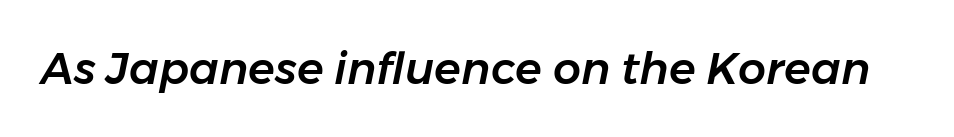
Underline: absent. Varying glyph widths throughout — classic text-font behaviour. Is the type slanted? Yes — the strokes lean at a clear angle. How are the letters spaced? Ordinarily, with no added tracking.
